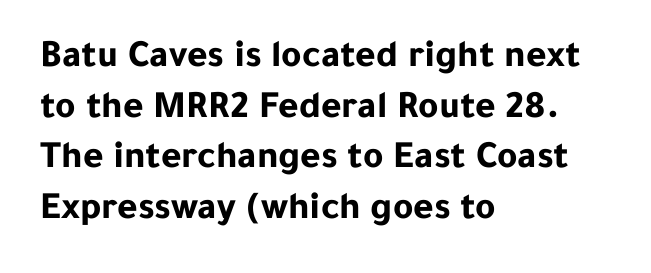
{"serif": "no", "italic": "no", "bold": "yes", "weight": "bold", "width": "normal", "stroke_contrast": "low", "x_height": "medium", "monospaced": "no", "underline": "no", "align": "left", "line_spacing": "normal", "line_spacing_ratio": 1.3, "letter_spacing": "normal", "letter_spacing_em": 0.0, "glyph_px": 39}
